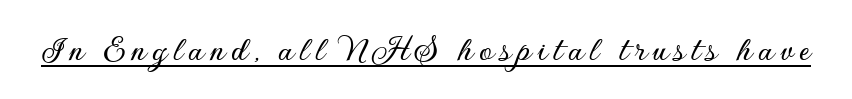
The image shows 38 px sans-serif type; set underlined; low stroke contrast and a small x-height.
